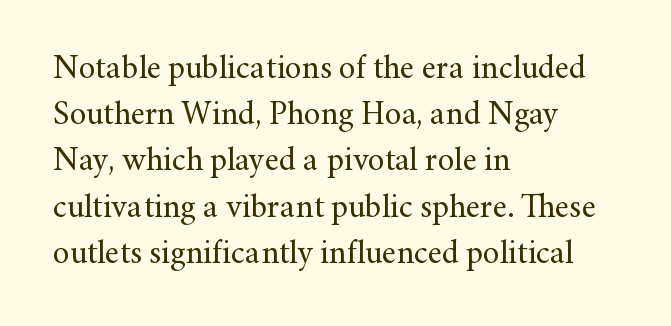
Q: Is the text bold? A: No.
Q: Is the text italic (slanted)? A: No, it is upright.
Q: Is the typeface a serif or a sans-serif typeface? A: Serif.
Q: Is the text underlined? A: No.
Q: How is the paragraph aligned? A: Left-aligned.
Q: Is the spacing between letters normal or unusually wide? A: Normal.
Q: Is the spacing between lines tight, normal or loose? A: Normal.
Q: Width (condensed, normal, or wide)? A: Normal.
Q: Stroke contrast? A: Medium.
Q: x-height? A: Small.
Q: Monospaced? A: No.
